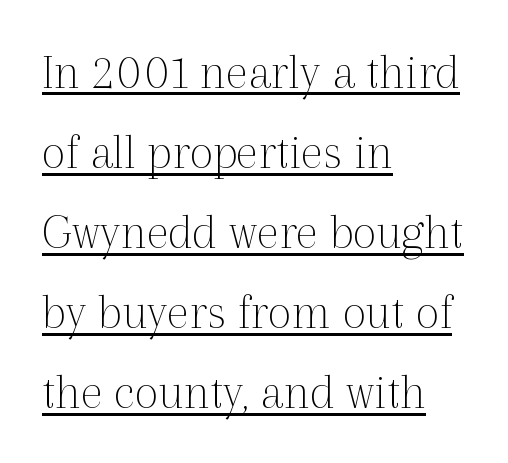
The typesetter has applied underlining to the passage shown. Note the varied advance widths — an 'i' is clearly narrower than an 'm'. This sample uses plain, unmodified letter spacing. These lines are composed in type with serifs. The rows are spaced the way most documents space them.
